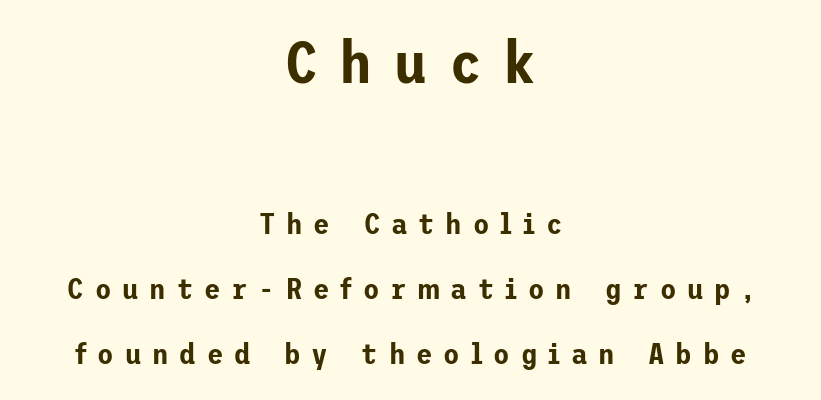
{"serif": "no", "italic": "no", "width": "normal", "stroke_contrast": "low", "x_height": "medium", "underline": "no", "align": "center", "line_spacing": "loose", "line_spacing_ratio": 2.17, "letter_spacing": "wide", "letter_spacing_em": 0.36, "larger_block": "first", "size_ratio": 2.0, "glyph_px": 60}
